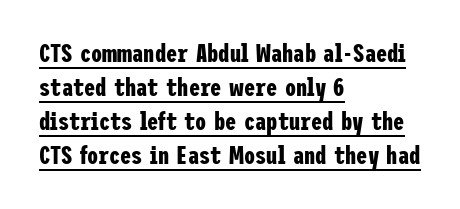
The paragraph shown leans on its left margin. The rendering uses the underline text-decoration. The designer left line spacing at the default. Spacing between characters is what you'd get straight out of the box. The face used here has the dense, thick strokes of a bold. Posture: straight, roman, zero tilt.
